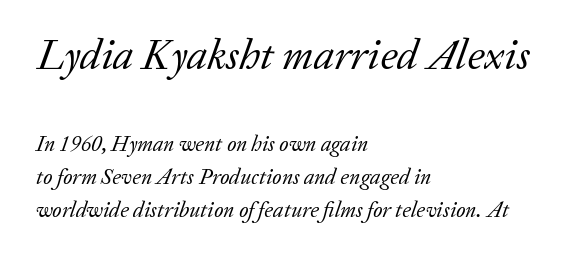
Q: Is the text bold? A: No.
Q: Is the text italic (slanted)? A: Yes, it leans right by about 20 degrees.
Q: Is the typeface a serif or a sans-serif typeface? A: Serif.
Q: Is the text underlined? A: No.
Q: How is the paragraph aligned? A: Left-aligned.
Q: Is the spacing between letters normal or unusually wide? A: Normal.
Q: Is the spacing between lines tight, normal or loose? A: Normal.
Q: Which block of text is set in a larger size, the first (top) or the second (bottom)? A: The first (top) one.
Q: Width (condensed, normal, or wide)? A: Normal.
Q: Stroke contrast? A: Low.
Q: x-height? A: Medium.
Q: Monospaced? A: No.
